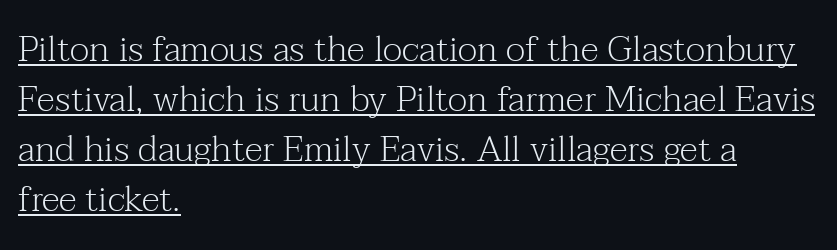
The image shows 36 px light serif type, upright; set left-aligned, normal line spacing (1.39x), normal letter spacing, underlined; medium stroke contrast and a medium x-height.
